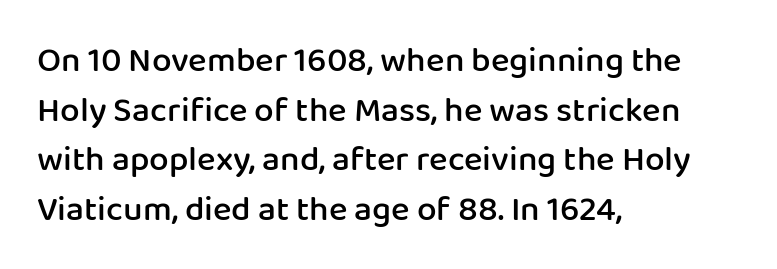
Q: Is the text bold? A: Semi-bold.
Q: Is the text italic (slanted)? A: No, it is upright.
Q: Is the typeface a serif or a sans-serif typeface? A: Sans-serif.
Q: Is the text underlined? A: No.
Q: How is the paragraph aligned? A: Left-aligned.
Q: Is the spacing between letters normal or unusually wide? A: Normal.
Q: Is the spacing between lines tight, normal or loose? A: Normal.
Q: Width (condensed, normal, or wide)? A: Normal.
Q: Stroke contrast? A: Low.
Q: x-height? A: Medium.
Q: Monospaced? A: No.
